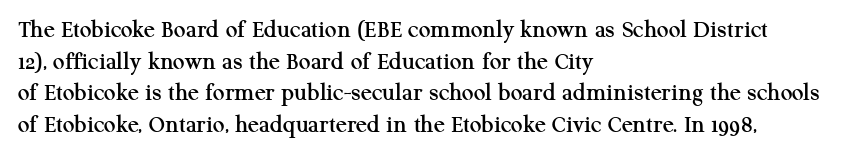
The image shows 26 px text type, upright; set left-aligned, line spacing 1.22x, normal letter spacing, not underlined.
